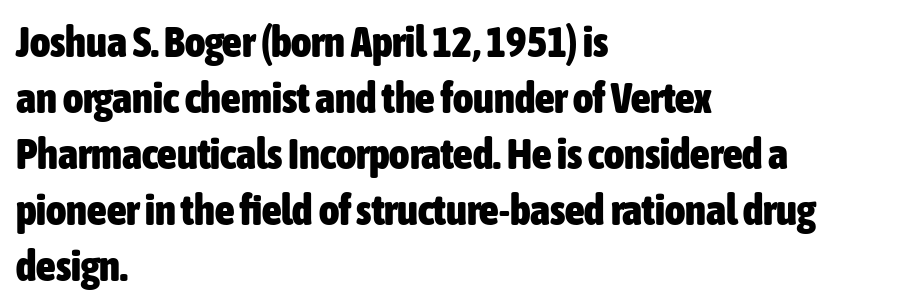
{"serif": "no", "italic": "no", "bold": "yes", "weight": "heavy", "width": "condensed", "stroke_contrast": "low", "x_height": "medium", "monospaced": "no", "underline": "no", "align": "left", "line_spacing": "normal", "line_spacing_ratio": 1.3, "letter_spacing": "normal", "letter_spacing_em": 0.0, "glyph_px": 43}
